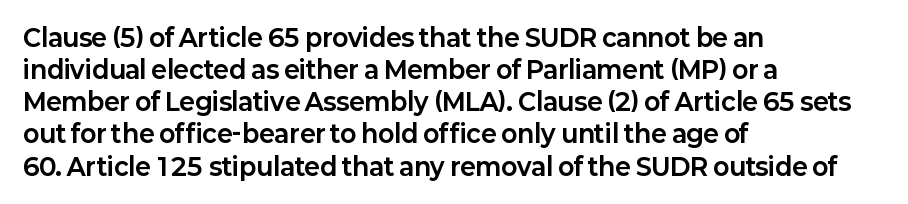
Q: Is the text bold? A: Yes.
Q: Is the text italic (slanted)? A: No, it is upright.
Q: Is the text underlined? A: No.
Q: How is the paragraph aligned? A: Left-aligned.
Q: Is the spacing between letters normal or unusually wide? A: Normal.
Q: Is the spacing between lines tight, normal or loose? A: Normal.
